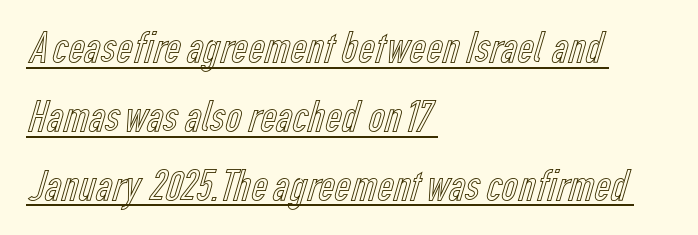
Q: Is the text italic (slanted)? A: Yes.
Q: Is the text underlined? A: Yes.
Q: How is the paragraph aligned? A: Left-aligned.
Q: Is the spacing between letters normal or unusually wide? A: Normal.
Q: Is the spacing between lines tight, normal or loose? A: Normal.
Q: Width (condensed, normal, or wide)? A: Condensed.
Q: x-height? A: Medium.
Q: Monospaced? A: No.
